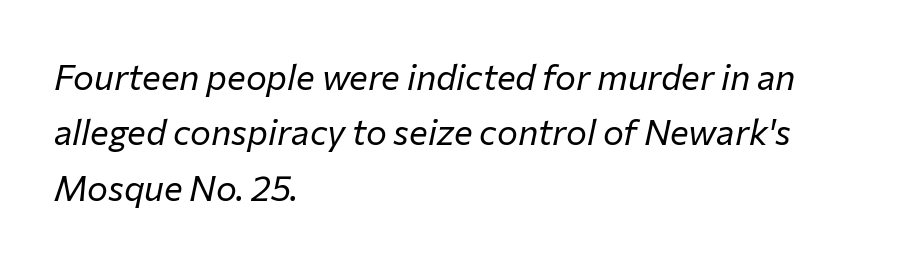
Check under the words: just untouched page. Observe the lean: these are italic letterforms. You could not count columns in this text — the font is proportionally spaced. Think standard paragraph weight, or any step lighter than that. No extra tracking has been applied to these lines.
